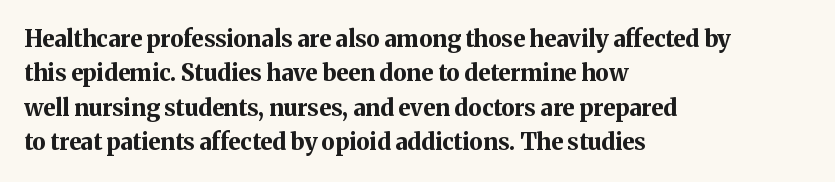
The image shows 23 px bold type, upright; set left-aligned, normal line spacing (1.5x), normal letter spacing, not underlined.
